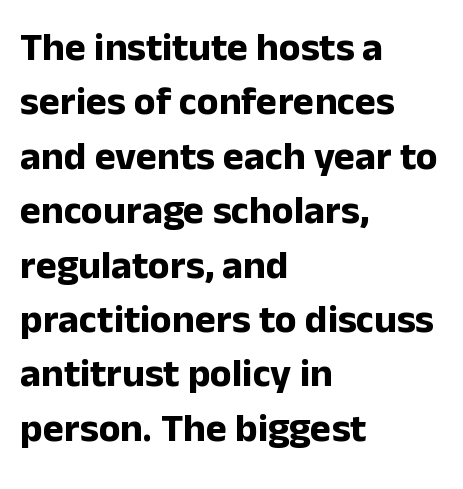
The paragraph has a hard left edge and a soft right edge. Here the glyphs are tracked normally, forming tight word shapes. Each letter keeps its own natural width here, so spacing adapts to shape. The typesetting leans heavy: a genuine bold. Does the type have serifs? No, each stem ends abruptly.
